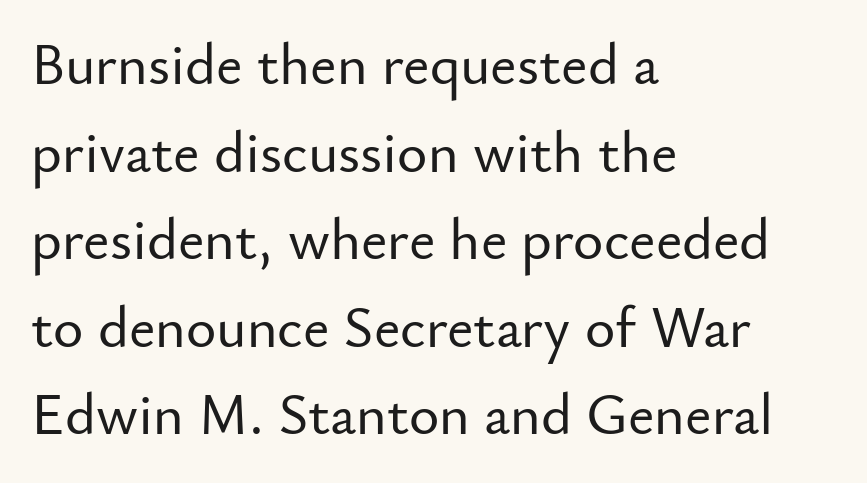
These lines are rendered in a variable-pitch font. This sample uses an upright cut, with every glyph sitting square on the baseline. Only glyphs here, with clear space below each row. Observe the ordinary spacing: letters are neighbours, not strangers. Quick note: interline space is typical.
